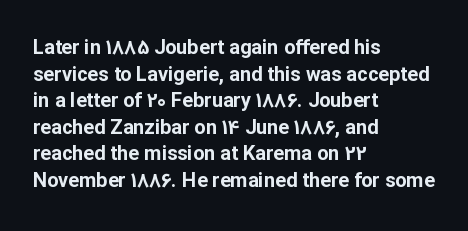
Q: Is the text bold? A: Yes.
Q: Is the text italic (slanted)? A: No, it is upright.
Q: Is the text underlined? A: No.
Q: How is the paragraph aligned? A: Left-aligned.
Q: Is the spacing between letters normal or unusually wide? A: Normal.
Q: Is the spacing between lines tight, normal or loose? A: Normal.
